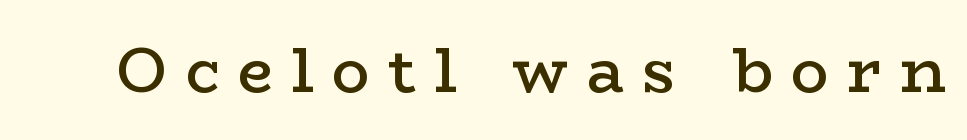
Q: Is the text bold? A: Semi-bold.
Q: Is the text italic (slanted)? A: No, it is upright.
Q: Is the typeface a serif or a sans-serif typeface? A: Serif.
Q: Is the text underlined? A: No.
Q: Is the spacing between letters normal or unusually wide? A: Unusually wide.
Q: Width (condensed, normal, or wide)? A: Wide.
Q: Stroke contrast? A: Low.
Q: x-height? A: Medium.
Q: Monospaced? A: No.
